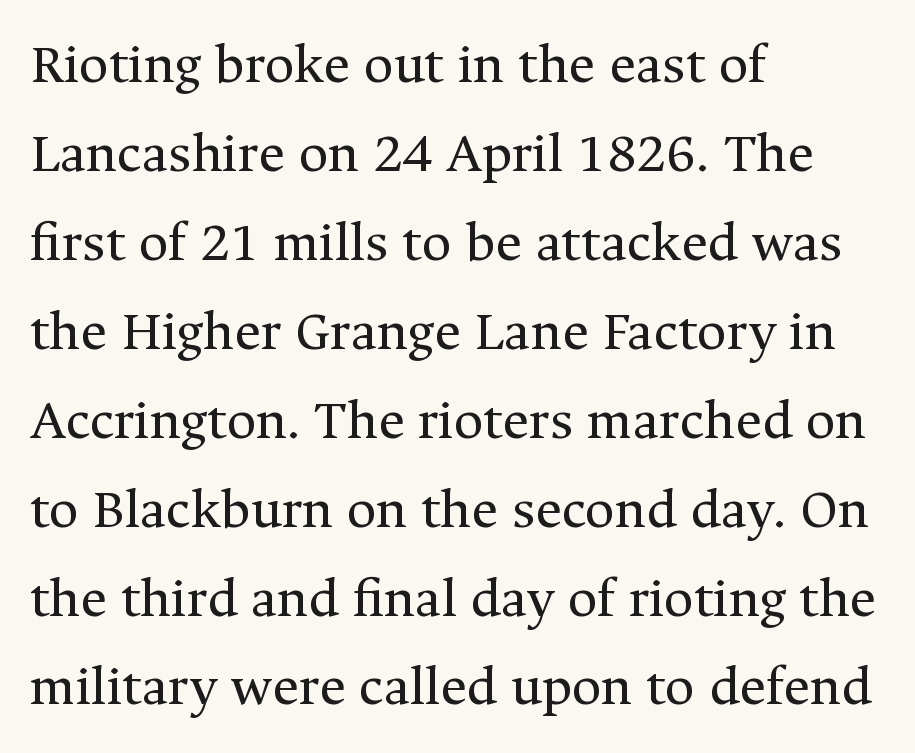
Tracking here is standard; glyphs follow each other at the usual distance. The paragraph has a hard left edge and a soft right edge. Is this a sans? No — the strokes have serifs. Clear beneath every line of the passage. On a weight scale, this lands at 450 or below. Posture: vertical.
